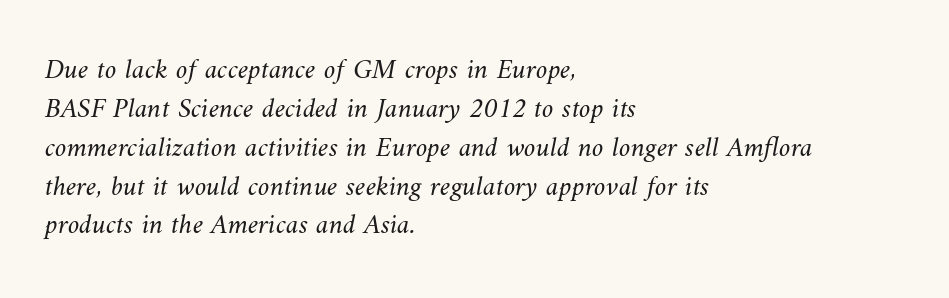
{"bold": "no", "weight": "light", "width": "normal", "stroke_contrast": "medium", "x_height": "small", "monospaced": "no", "underline": "no", "align": "left", "line_spacing": "normal", "line_spacing_ratio": 1.34, "letter_spacing": "normal", "letter_spacing_em": 0.0, "glyph_px": 29}
